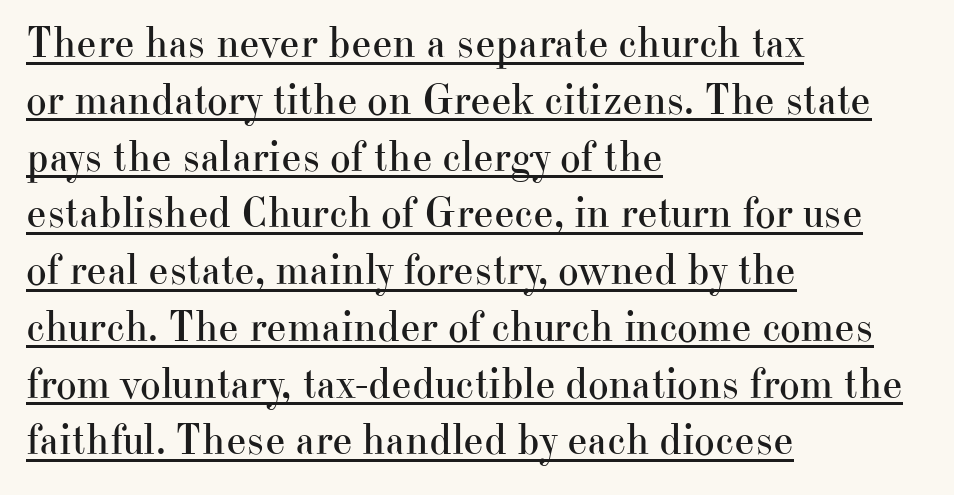
The image shows 44 px regular-weight serif type, upright; set left-aligned, normal line spacing (1.29x), normal letter spacing, underlined; high stroke contrast and a small x-height.
